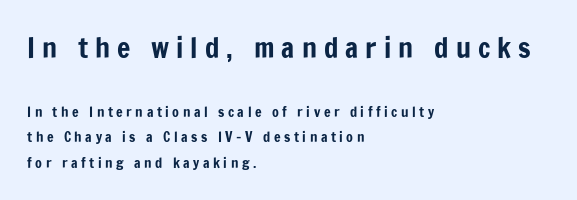
Large over small — that's the arrangement of the two blocks here. Ordinary non-slanted type is in use. The compositor pushed each line to the left boundary. The passage shown has open, widely tracked lettering throughout. Proportional: the letters do not fall into vertical columns. A bare baseline throughout the passage.
